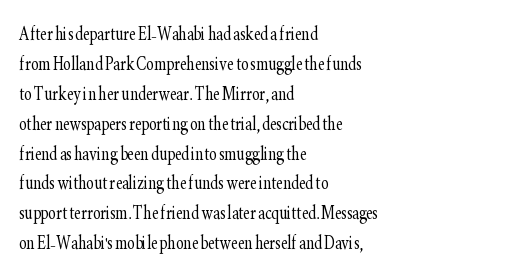
The lines are quadded left. The font sits on the lighter half of the weight spectrum, regular included. Tracking here is standard; glyphs follow each other at the usual distance. Italic? Not at all — the glyphs are vertical. Rule under the text: the space is simply empty.
